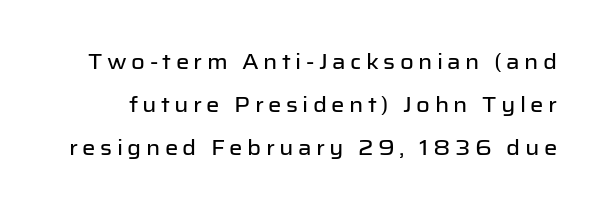
The image shows 21 px text type, upright; set loose line spacing (2.04x), unusually wide letter spacing (+0.21 em), not underlined.
